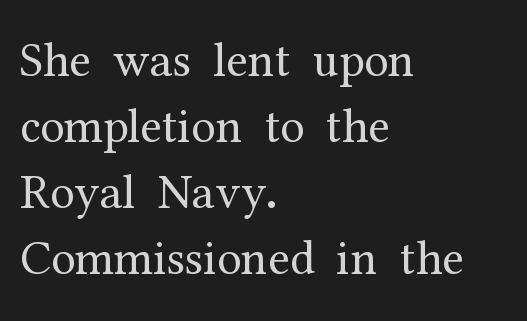
Q: Is the text bold? A: No.
Q: Is the text italic (slanted)? A: No, it is upright.
Q: Is the typeface a serif or a sans-serif typeface? A: Serif.
Q: Is the text underlined? A: No.
Q: How is the paragraph aligned? A: Left-aligned.
Q: Is the spacing between letters normal or unusually wide? A: Normal.
Q: Is the spacing between lines tight, normal or loose? A: Normal.
Q: Width (condensed, normal, or wide)? A: Normal.
Q: Stroke contrast? A: Medium.
Q: x-height? A: Medium.
Q: Monospaced? A: No.
